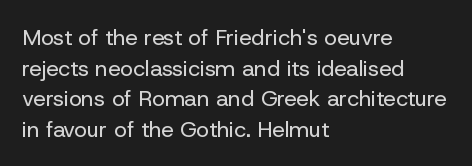
Here the glyphs are tracked normally, forming tight word shapes. This sample keeps an unexceptional amount of space between lines. Every character sits straight up, as roman type does. Each stroke keeps to a modest, everyday thickness or less. This rendering uses left alignment, leaving the right contour irregular. Descenders are the only things crossing below the line.
